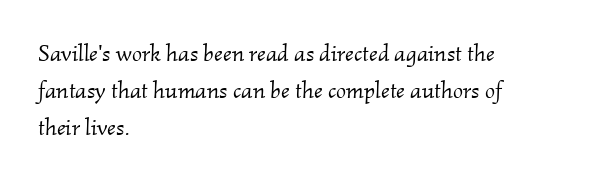
Q: Is the text bold? A: No.
Q: Is the text italic (slanted)? A: Yes, it leans right by about 2 degrees.
Q: Is the text underlined? A: No.
Q: How is the paragraph aligned? A: Left-aligned.
Q: Is the spacing between letters normal or unusually wide? A: Normal.
Q: Is the spacing between lines tight, normal or loose? A: Normal.
